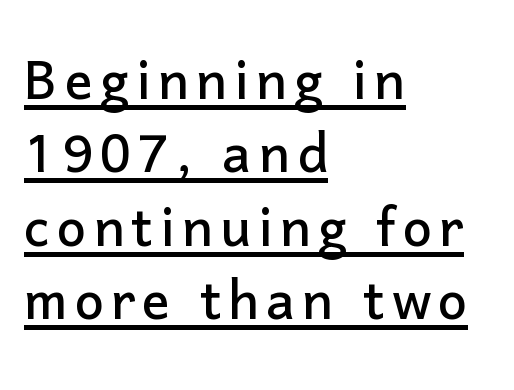
{"serif": "no", "italic": "no", "width": "normal", "stroke_contrast": "low", "x_height": "medium", "monospaced": "no", "underline": "yes", "align": "left", "line_spacing": "tight", "line_spacing_ratio": 1.05, "glyph_px": 70}
